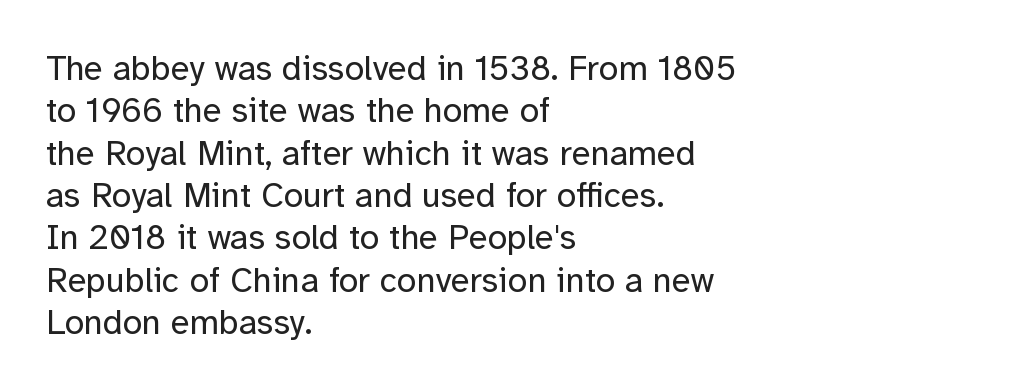
Q: Is the text bold? A: No.
Q: Is the text italic (slanted)? A: No, it is upright.
Q: Is the typeface a serif or a sans-serif typeface? A: Sans-serif.
Q: Is the text underlined? A: No.
Q: How is the paragraph aligned? A: Left-aligned.
Q: Is the spacing between letters normal or unusually wide? A: Normal.
Q: Width (condensed, normal, or wide)? A: Normal.
Q: Stroke contrast? A: Low.
Q: x-height? A: Medium.
Q: Monospaced? A: No.
